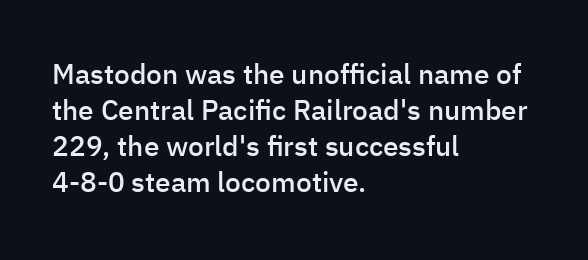
{"serif": "no", "italic": "no", "bold": "semi", "weight": "semibold", "width": "normal", "stroke_contrast": "low", "x_height": "medium", "monospaced": "no", "underline": "no", "align": "left", "line_spacing": "normal", "line_spacing_ratio": 1.29, "letter_spacing": "normal", "letter_spacing_em": 0.0, "glyph_px": 28}
